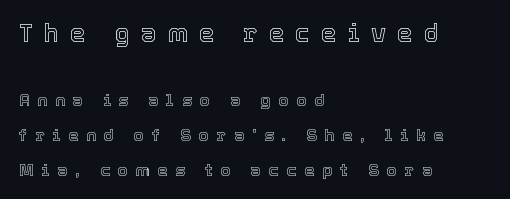
The image shows 25 px text type, upright; set left-aligned, loose line spacing (2.05x), unusually wide letter spacing (+0.44 em), not underlined; the first (top) block is 1.47x larger.
